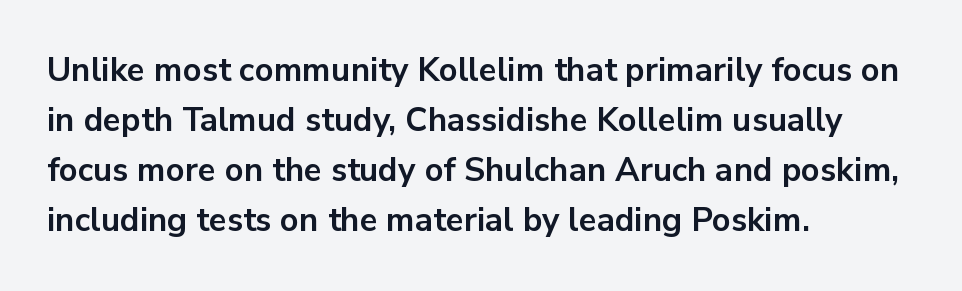
{"serif": "no", "italic": "no", "bold": "yes", "weight": "bold", "width": "normal", "stroke_contrast": "low", "x_height": "medium", "monospaced": "no", "underline": "no", "align": "left", "line_spacing": "normal", "line_spacing_ratio": 1.52, "letter_spacing": "normal", "letter_spacing_em": 0.0, "glyph_px": 33}
